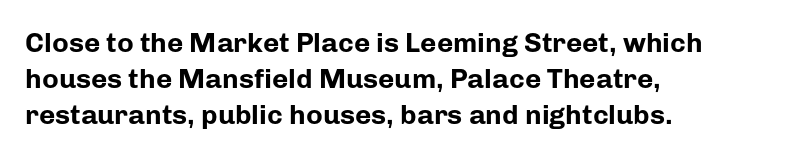
Q: Is the text bold? A: Yes.
Q: Is the text italic (slanted)? A: No, it is upright.
Q: Is the typeface a serif or a sans-serif typeface? A: Sans-serif.
Q: Is the text underlined? A: No.
Q: How is the paragraph aligned? A: Left-aligned.
Q: Is the spacing between letters normal or unusually wide? A: Normal.
Q: Is the spacing between lines tight, normal or loose? A: Normal.
Q: Width (condensed, normal, or wide)? A: Normal.
Q: Stroke contrast? A: Low.
Q: x-height? A: Medium.
Q: Monospaced? A: No.
